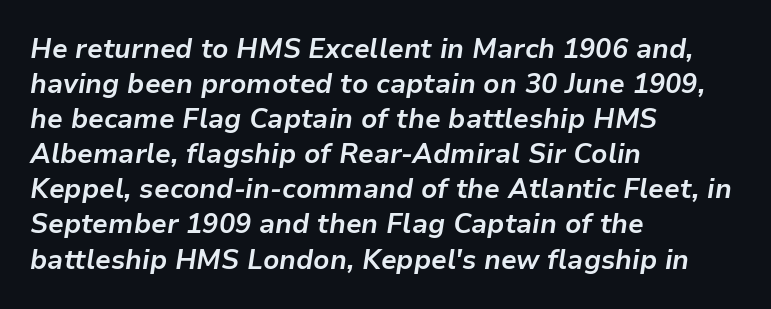
Q: Is the text bold? A: Yes.
Q: Is the text italic (slanted)? A: Yes, it leans right by about 9 degrees.
Q: Is the text underlined? A: No.
Q: How is the paragraph aligned? A: Left-aligned.
Q: Is the spacing between letters normal or unusually wide? A: Normal.
Q: Is the spacing between lines tight, normal or loose? A: Normal.
